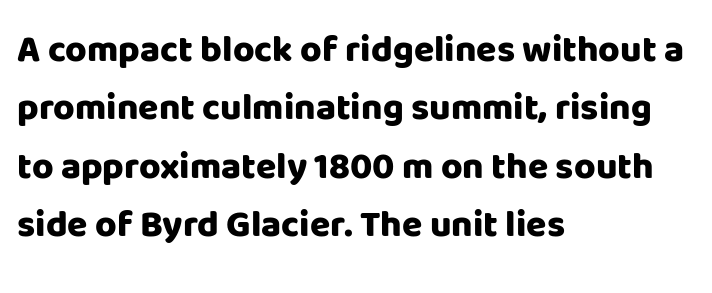
Q: Is the text bold? A: Yes.
Q: Is the text italic (slanted)? A: No, it is upright.
Q: Is the typeface a serif or a sans-serif typeface? A: Sans-serif.
Q: Is the text underlined? A: No.
Q: How is the paragraph aligned? A: Left-aligned.
Q: Is the spacing between letters normal or unusually wide? A: Normal.
Q: Is the spacing between lines tight, normal or loose? A: Normal.
Q: Width (condensed, normal, or wide)? A: Normal.
Q: Stroke contrast? A: Low.
Q: x-height? A: Large.
Q: Monospaced? A: No.
